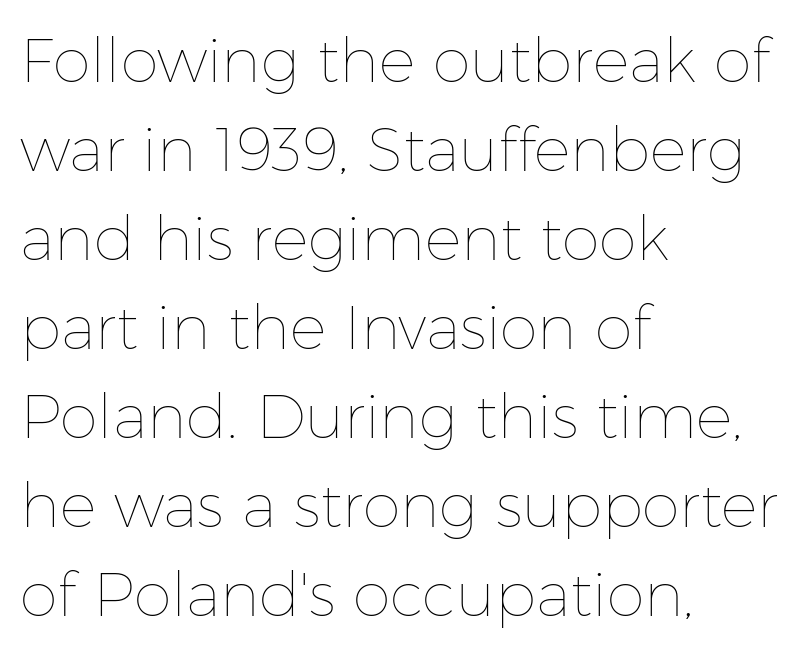
The image shows 61 px thin type, upright; set left-aligned, normal line spacing (1.46x), normal letter spacing, not underlined; low stroke contrast and a medium x-height.
